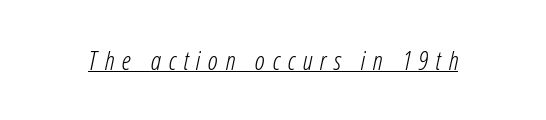
{"italic": "yes", "lean": "right", "slant_degrees": 12, "bold": "no", "underline": "yes", "letter_spacing": "wide", "letter_spacing_em": 0.29, "glyph_px": 26}
